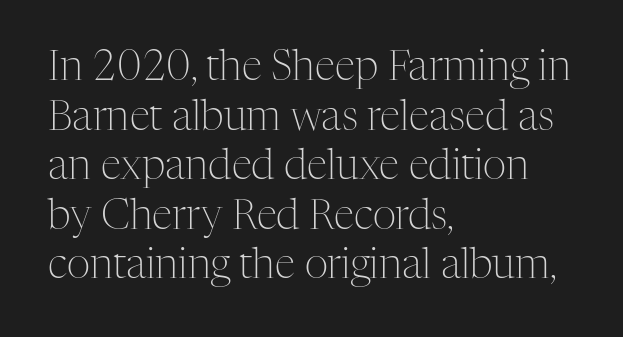
The image shows 41 px light serif type, upright; set left-aligned, line spacing 1.21x, normal letter spacing, not underlined; medium stroke contrast and a medium x-height.
